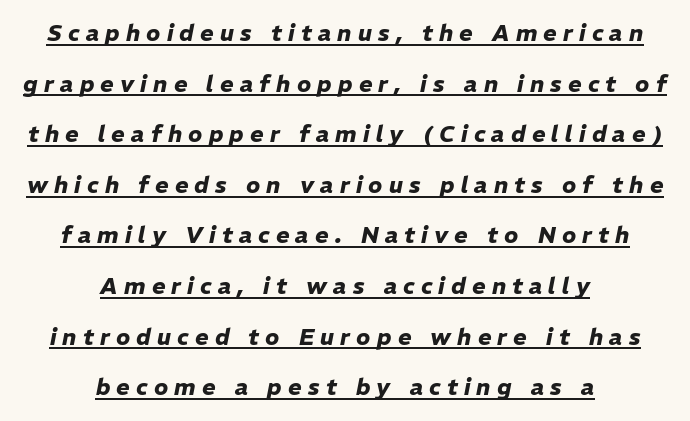
The image shows 23 px bold type, italic (leaning right); set centered, loose line spacing (2.2x), unusually wide letter spacing (+0.27 em), underlined.
